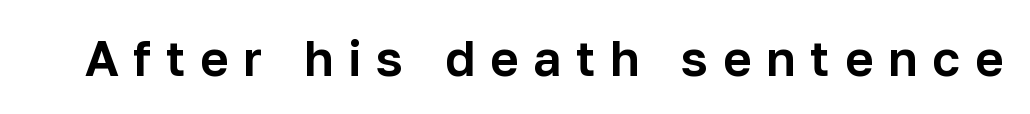
The image shows 49 px sans-serif type, upright; set unusually wide letter spacing (+0.3 em), not underlined; low stroke contrast and a medium x-height.
